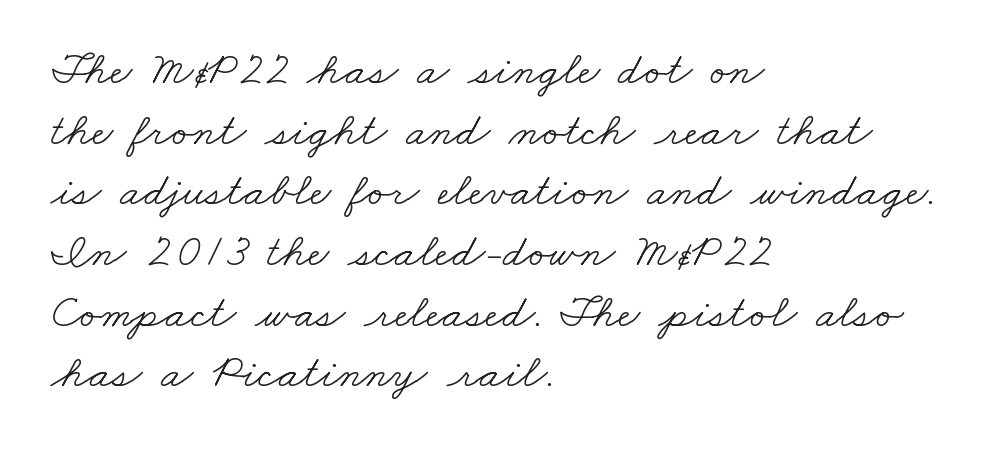
The image shows 47 px light, wide serif type; set left-aligned, normal line spacing (1.29x), normal letter spacing, not underlined; low stroke contrast and a small x-height.
